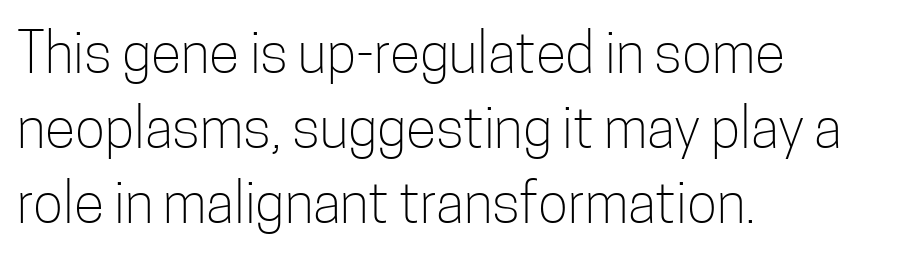
Notice how the passage keeps a crisp vertical edge on the left only. I'd call this a sans setting — the letters go barefoot. No letter is thick-stroked: the sample isn't bold. The words here are not underlined.
